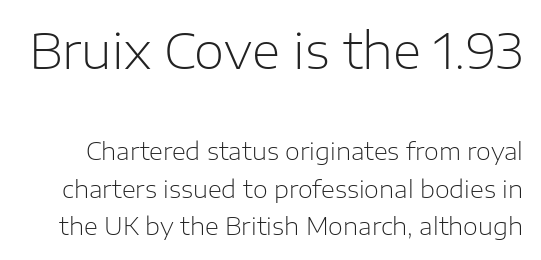
Q: Is the text bold? A: No.
Q: Is the text italic (slanted)? A: No, it is upright.
Q: Is the typeface a serif or a sans-serif typeface? A: Sans-serif.
Q: Is the text underlined? A: No.
Q: Is the spacing between letters normal or unusually wide? A: Normal.
Q: Is the spacing between lines tight, normal or loose? A: Normal.
Q: Which block of text is set in a larger size, the first (top) or the second (bottom)? A: The first (top) one.
Q: Width (condensed, normal, or wide)? A: Normal.
Q: Stroke contrast? A: Low.
Q: x-height? A: Medium.
Q: Monospaced? A: No.
